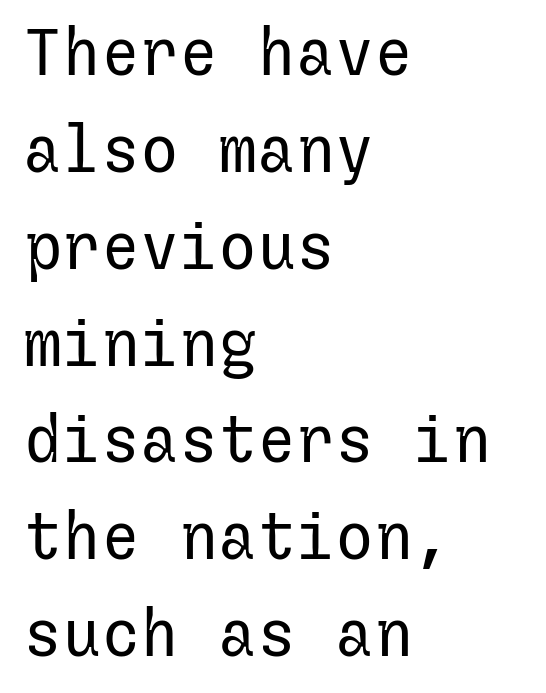
Q: Is the text bold? A: No.
Q: Is the text italic (slanted)? A: No, it is upright.
Q: Is the typeface a serif or a sans-serif typeface? A: Sans-serif.
Q: Is the text underlined? A: No.
Q: How is the paragraph aligned? A: Left-aligned.
Q: Is the spacing between letters normal or unusually wide? A: Normal.
Q: Is the spacing between lines tight, normal or loose? A: Normal.
Q: Width (condensed, normal, or wide)? A: Normal.
Q: Stroke contrast? A: Low.
Q: x-height? A: Medium.
